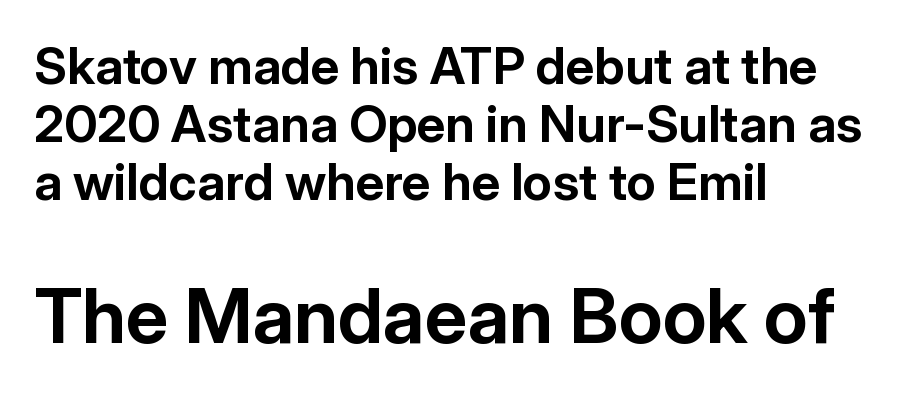
Caption: bold face, heavy strokes. Bare-footed words on every line. Top chunk: small. Bottom chunk: large. Are there feet on the stems? There aren't — it's a sans.
